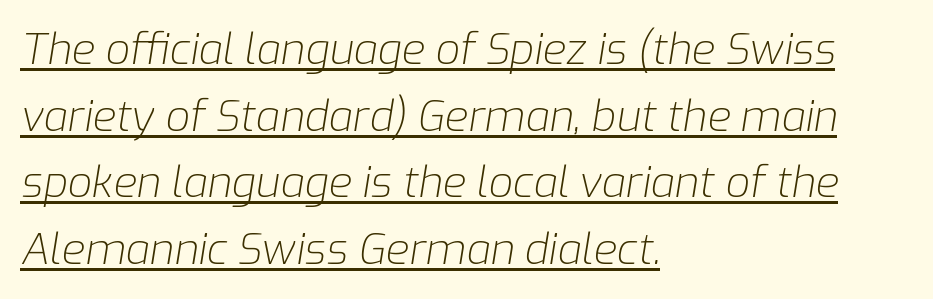
Spacing verdict: proportional, widths tailored to each character. The setting favours the left margin, as ordinary paragraphs usually do. Unbolded letterforms with no extra heft. The lettering tilts uniformly, giving the passage an italic look.
